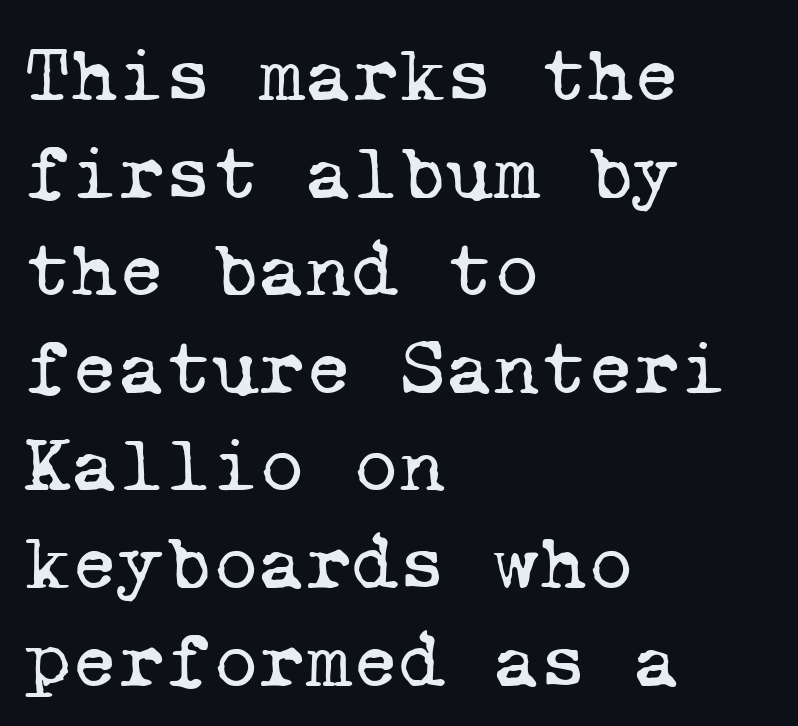
The image shows 80 px regular-weight serif type, monospaced; set left-aligned, line spacing 1.22x, normal letter spacing, not underlined; low stroke contrast and a medium x-height.
